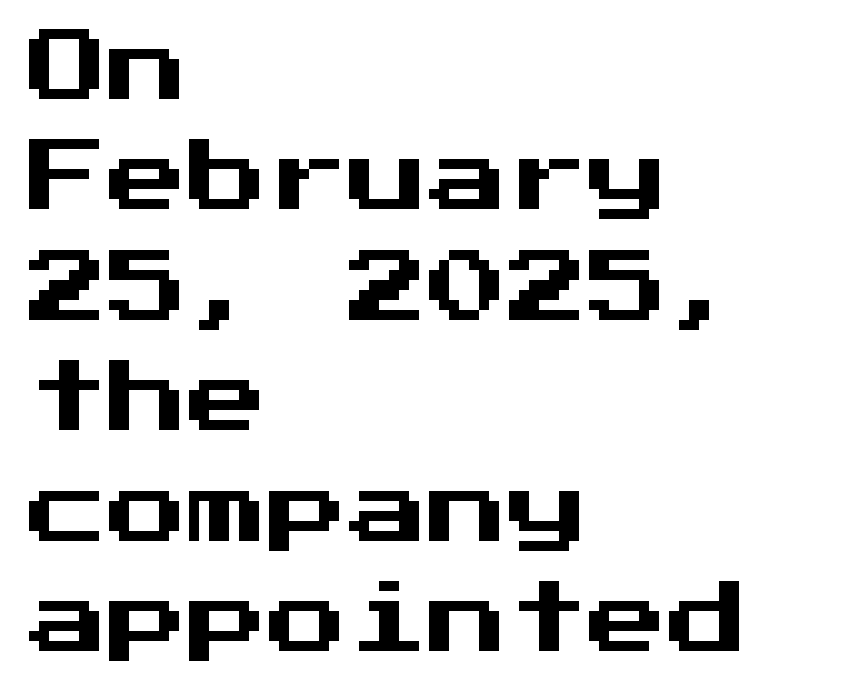
Q: Is the text italic (slanted)? A: No, it is upright.
Q: Is the typeface a serif or a sans-serif typeface? A: Sans-serif.
Q: Is the text underlined? A: No.
Q: How is the paragraph aligned? A: Left-aligned.
Q: Is the spacing between letters normal or unusually wide? A: Normal.
Q: Is the spacing between lines tight, normal or loose? A: Normal.
Q: Width (condensed, normal, or wide)? A: Normal.
Q: Stroke contrast? A: Medium.
Q: x-height? A: Medium.
Q: Monospaced? A: Yes.
